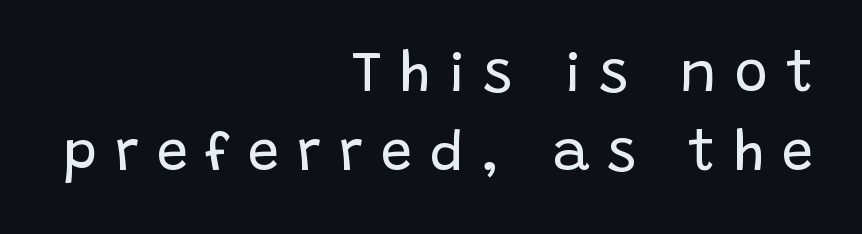
{"serif": "no", "italic": "no", "bold": "no", "weight": "regular", "width": "normal", "stroke_contrast": "low", "x_height": "large", "monospaced": "no", "underline": "no", "align": "right", "line_spacing": "normal", "line_spacing_ratio": 1.41, "letter_spacing": "wide", "letter_spacing_em": 0.32, "glyph_px": 56}
